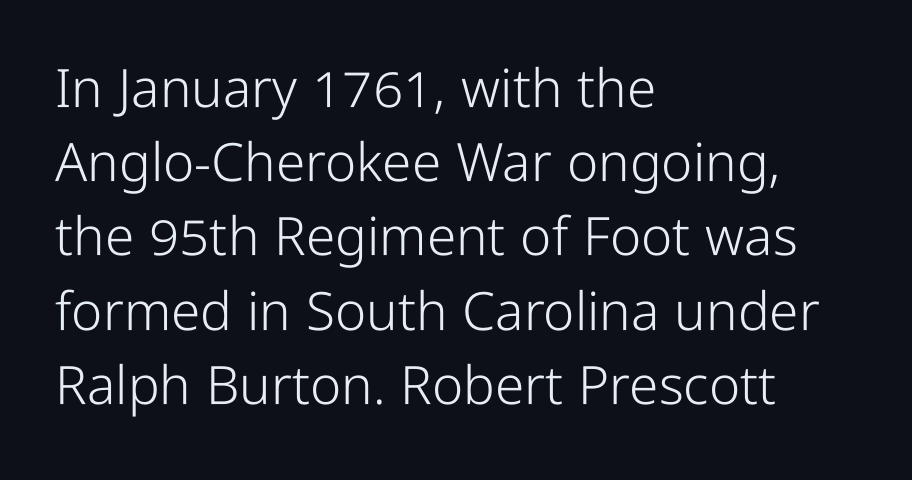
Each letter's strokes conclude bluntly, with no projecting serifs. Every stem runs plumb, perpendicular to the baseline. Bold? No — there's no thickening of the strokes. These lines are rendered in a variable-pitch font.
